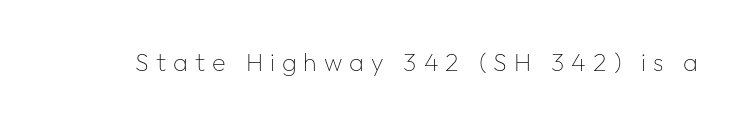
{"italic": "no", "bold": "no", "underline": "no", "letter_spacing": "wide", "letter_spacing_em": 0.28, "glyph_px": 25}
